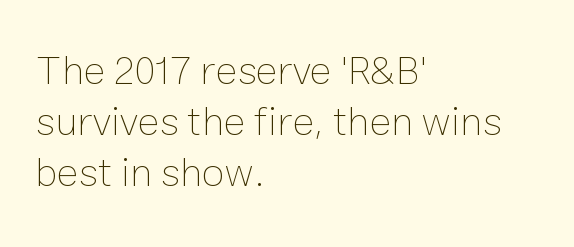
Q: Is the text bold? A: No.
Q: Is the text italic (slanted)? A: No, it is upright.
Q: Is the text underlined? A: No.
Q: How is the paragraph aligned? A: Left-aligned.
Q: Is the spacing between letters normal or unusually wide? A: Normal.
Q: Is the spacing between lines tight, normal or loose? A: Normal.
Q: Width (condensed, normal, or wide)? A: Normal.
Q: Stroke contrast? A: Low.
Q: x-height? A: Medium.
Q: Monospaced? A: No.
